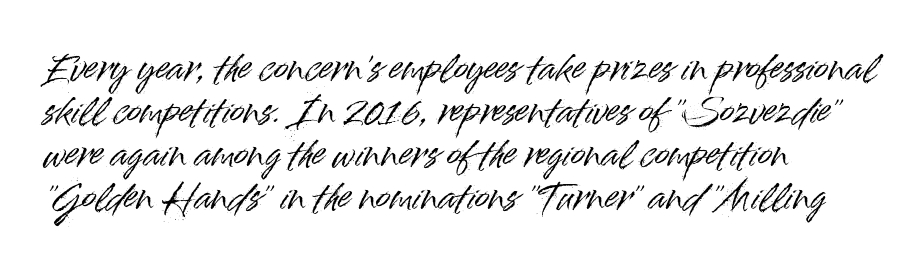
{"serif": "no", "width": "normal", "stroke_contrast": "high", "x_height": "small", "monospaced": "no", "underline": "no", "align": "left", "line_spacing": "normal", "line_spacing_ratio": 1.26, "letter_spacing": "normal", "letter_spacing_em": 0.0, "glyph_px": 34}
